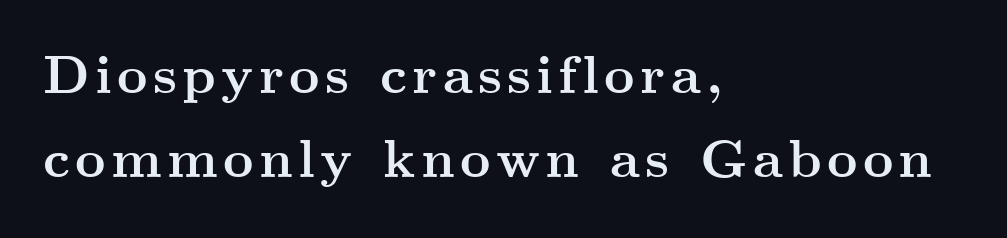
Q: Is the text bold? A: Yes.
Q: Is the text italic (slanted)? A: No, it is upright.
Q: Is the typeface a serif or a sans-serif typeface? A: Serif.
Q: Is the text underlined? A: No.
Q: How is the paragraph aligned? A: Left-aligned.
Q: Is the spacing between lines tight, normal or loose? A: Normal.
Q: Width (condensed, normal, or wide)? A: Wide.
Q: Stroke contrast? A: Medium.
Q: x-height? A: Small.
Q: Monospaced? A: No.
